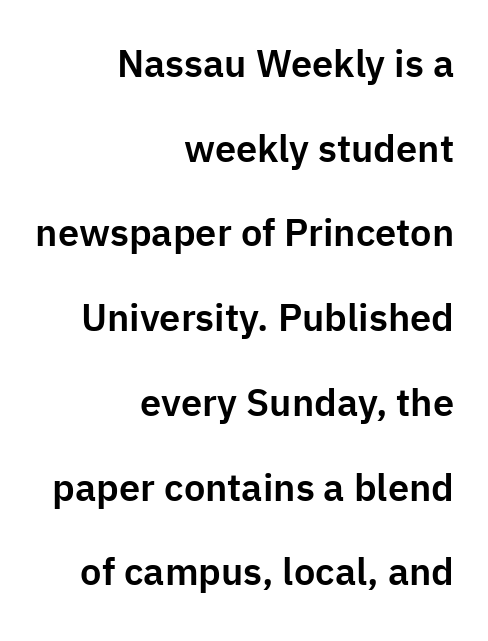
{"serif": "no", "italic": "no", "width": "normal", "stroke_contrast": "low", "x_height": "medium", "monospaced": "no", "underline": "no", "align": "right", "line_spacing": "loose", "line_spacing_ratio": 2.23, "letter_spacing": "normal", "letter_spacing_em": 0.0, "glyph_px": 38}
